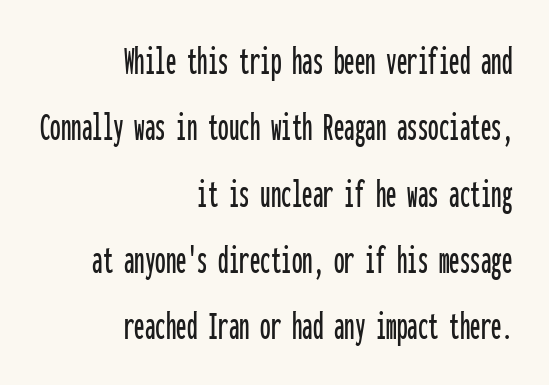
The image shows 42 px condensed sans-serif type, upright, monospaced; set right-aligned, normal line spacing (1.58x), normal letter spacing, not underlined; low stroke contrast and a medium x-height.
